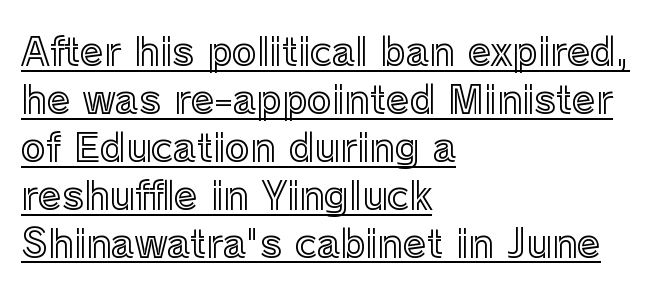
{"italic": "no", "width": "normal", "x_height": "medium", "monospaced": "no", "underline": "yes", "align": "left", "line_spacing": "normal", "line_spacing_ratio": 1.26, "letter_spacing": "normal", "letter_spacing_em": 0.0, "glyph_px": 38}
